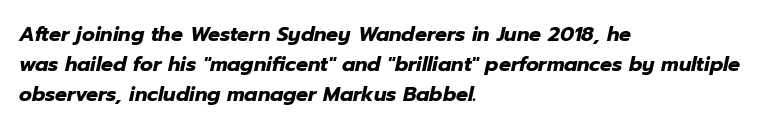
The image shows 20 px bold type, italic (leaning right); set left-aligned, normal line spacing (1.5x), normal letter spacing, not underlined.
